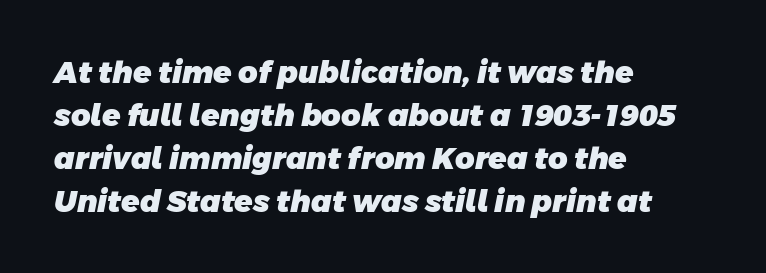
The image shows 30 px heavy sans-serif type; set left-aligned, normal line spacing (1.43x), normal letter spacing, not underlined; low stroke contrast and a large x-height.
